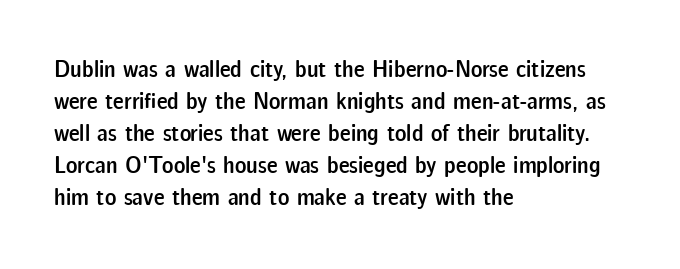
Q: Is the text bold? A: Semi-bold.
Q: Is the text italic (slanted)? A: No, it is upright.
Q: Is the text underlined? A: No.
Q: How is the paragraph aligned? A: Left-aligned.
Q: Is the spacing between letters normal or unusually wide? A: Normal.
Q: Is the spacing between lines tight, normal or loose? A: Normal.
